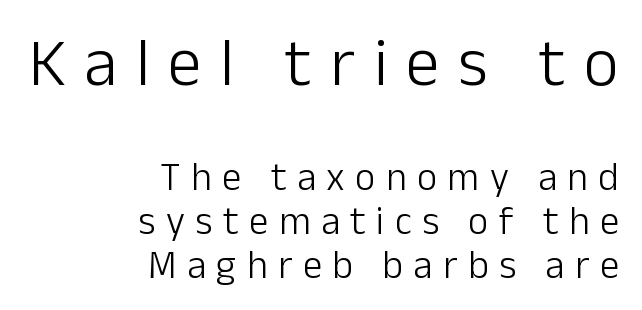
Summary of weight: not heavy and not bold. Plain, unruled lines of type. The designer dialed line spacing down below the default. A student would call this right alignment; a typographer would say flush right, rag left. The upper block of text is set noticeably larger than the block beneath it.
